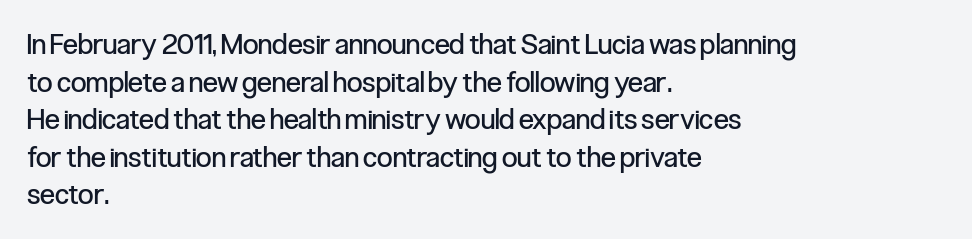
The image shows 28 px regular-weight, condensed sans-serif type, upright; set left-aligned, normal line spacing (1.34x), normal letter spacing, not underlined; low stroke contrast and a medium x-height.
